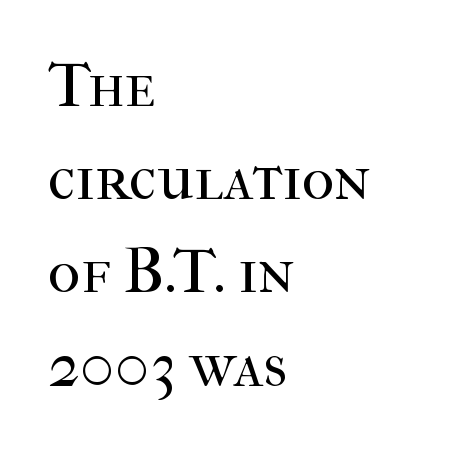
{"serif": "yes", "italic": "no", "bold": "no", "weight": "regular", "width": "normal", "stroke_contrast": "high", "x_height": "medium", "monospaced": "no", "underline": "no", "align": "left", "line_spacing": "normal", "line_spacing_ratio": 1.48, "letter_spacing": "normal", "letter_spacing_em": 0.0, "glyph_px": 63}
